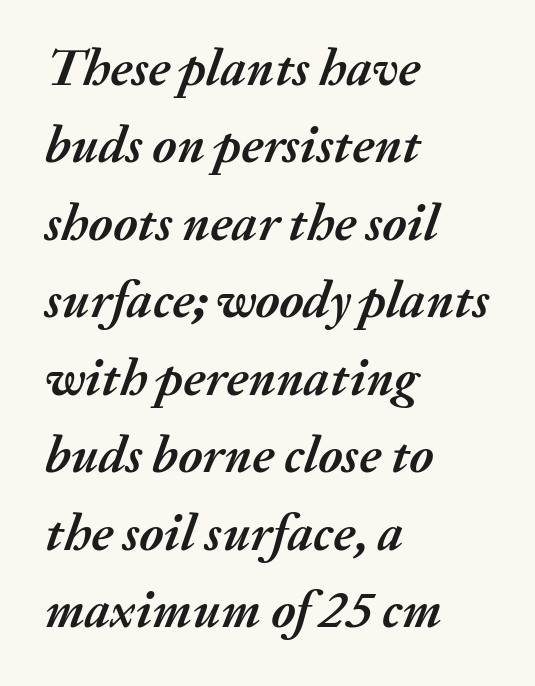
The passage is arranged the way most books set body copy — flush left. You can tell it's italic because the verticals aren't actually vertical. The zone under the glyphs is completely vacant. These lines carry a lot of weight — the face is fully bold.
